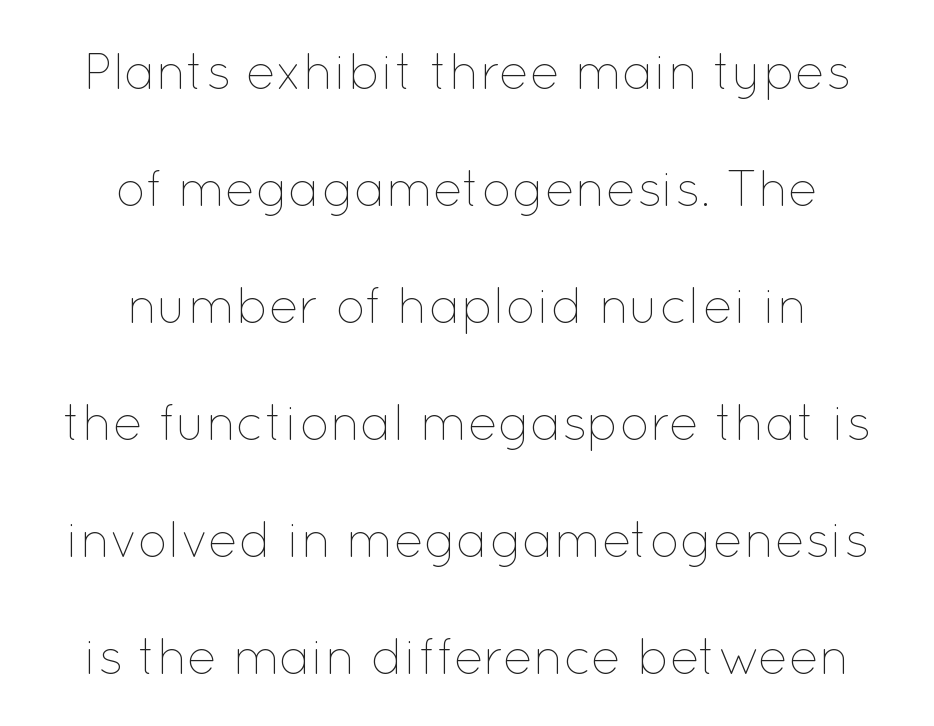
Q: Is the text bold? A: No.
Q: Is the text italic (slanted)? A: No, it is upright.
Q: Is the text underlined? A: No.
Q: How is the paragraph aligned? A: Centered.
Q: Is the spacing between letters normal or unusually wide? A: Normal.
Q: Is the spacing between lines tight, normal or loose? A: Loose.
Q: Width (condensed, normal, or wide)? A: Normal.
Q: Stroke contrast? A: Low.
Q: x-height? A: Medium.
Q: Monospaced? A: No.
